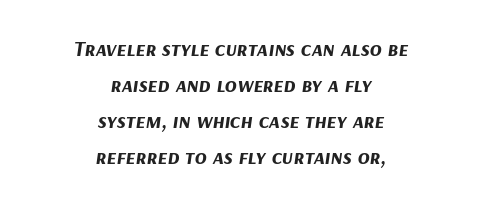
Q: Is the text bold? A: Yes.
Q: Is the text italic (slanted)? A: Yes, it leans right by about 9 degrees.
Q: Is the text underlined? A: No.
Q: How is the paragraph aligned? A: Centered.
Q: Is the spacing between letters normal or unusually wide? A: Normal.
Q: Is the spacing between lines tight, normal or loose? A: Normal.
